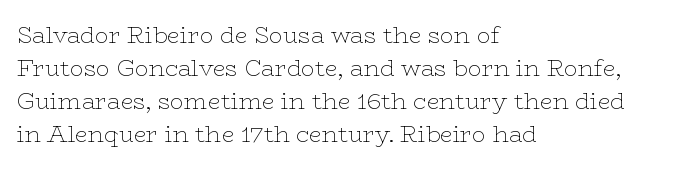
The image shows 23 px text type, upright; set left-aligned, normal line spacing (1.43x), normal letter spacing, not underlined.
